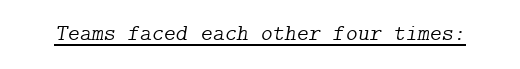
{"italic": "yes", "lean": "right", "slant_degrees": 9, "bold": "no", "underline": "yes", "letter_spacing": "normal", "letter_spacing_em": 0.0, "glyph_px": 23}
